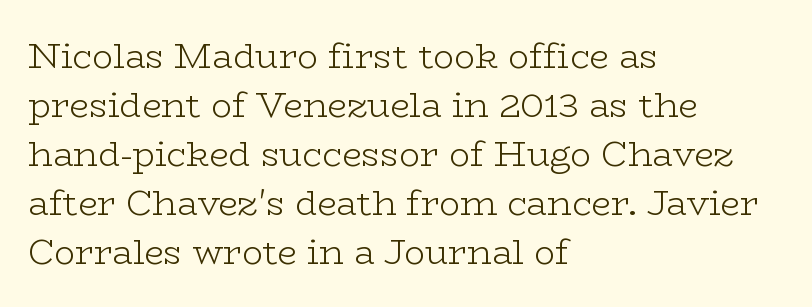
{"serif": "yes", "italic": "no", "bold": "no", "weight": "light", "width": "wide", "stroke_contrast": "low", "x_height": "medium", "monospaced": "no", "underline": "no", "align": "left", "line_spacing": "normal", "line_spacing_ratio": 1.4, "letter_spacing": "normal", "letter_spacing_em": 0.0, "glyph_px": 35}
